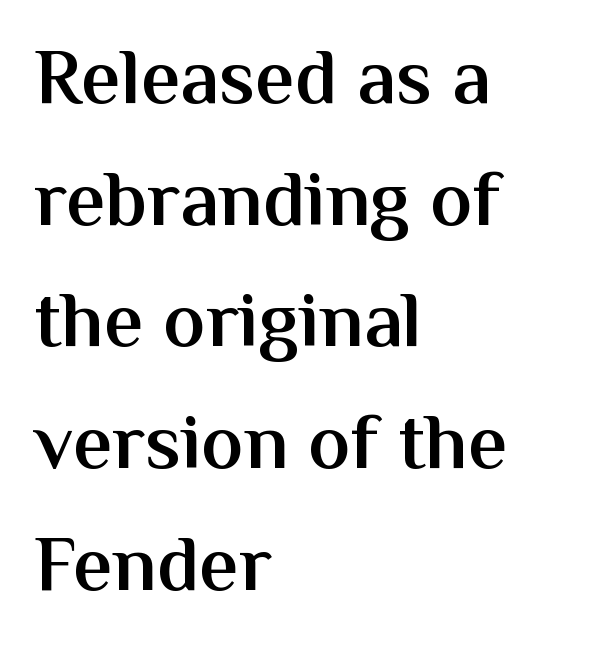
Serifs: no, the terminals of the letterforms are clean. The paragraph has a hard left edge and a soft right edge. Lines of text with bare space underneath. Whoever set this chose a conventional vertical rhythm.
